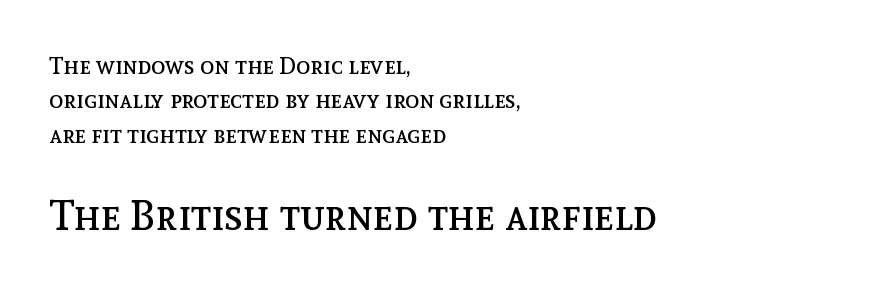
{"italic": "no", "bold": "no", "weight": "regular", "width": "normal", "x_height": "medium", "monospaced": "no", "underline": "no", "align": "left", "line_spacing": "normal", "line_spacing_ratio": 1.43, "letter_spacing": "normal", "letter_spacing_em": 0.0, "larger_block": "second", "size_ratio": 1.75, "glyph_px": 42}
